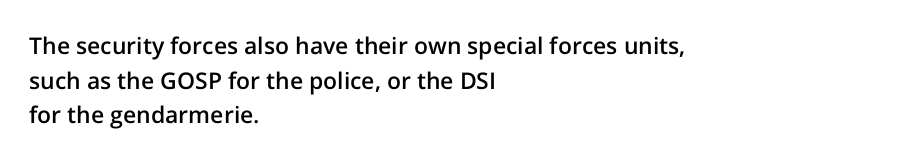
Students, observe: this is what conventionally led text looks like. Any mark beneath the type? The region is blank. On the weight axis this lands at semibold, roughly 600. These lines stack with their left ends in a neat column.
